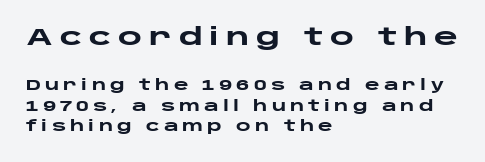
The image shows 23 px bold type, upright; set left-aligned, normal line spacing (1.47x), unusually wide letter spacing (+0.3 em), not underlined; the first (top) block is 1.64x larger.
